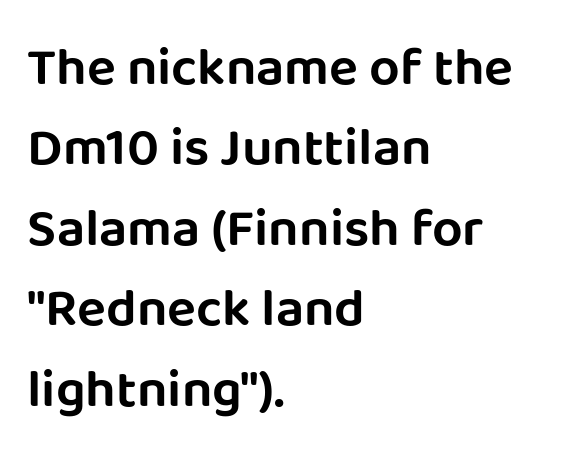
{"serif": "no", "italic": "no", "width": "normal", "stroke_contrast": "low", "x_height": "large", "monospaced": "no", "underline": "no", "align": "left", "line_spacing": "normal", "line_spacing_ratio": 1.49, "letter_spacing": "normal", "letter_spacing_em": 0.0, "glyph_px": 54}
